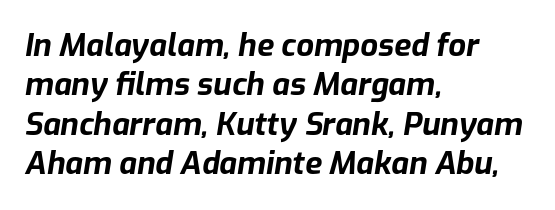
Alignment: flush left. A normal amount of white space separates one row of letters from the next. Each word holds together tightly as a unit, with standard inter-letter gaps. The string is rendered with underlining switched off.
